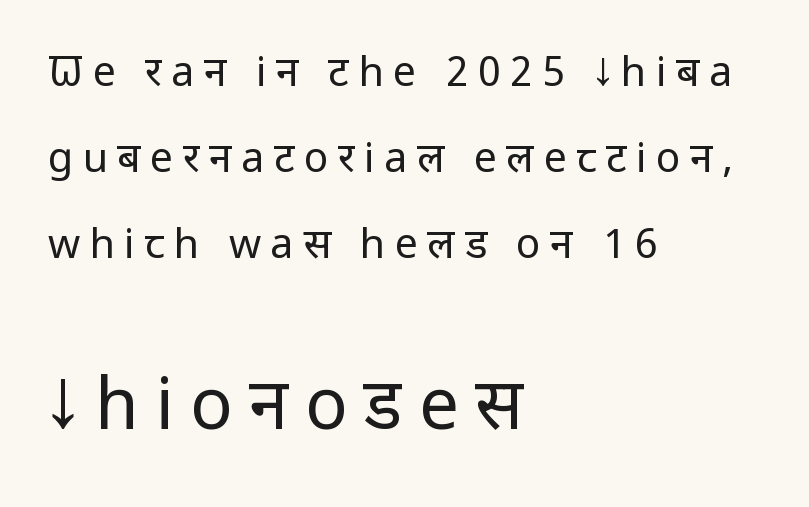
The block sitting lower on the canvas is the one with enlarged characters. The letters advance in unequal steps, a hallmark of proportional type. Every row of glyphs begins at an identical x-position on the left. The type is letterspaced generously, with wide tracking.
